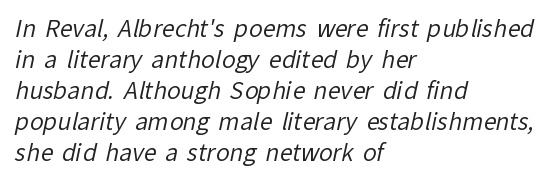
The image shows 23 px text type; set left-aligned, normal line spacing (1.35x), normal letter spacing, not underlined.
